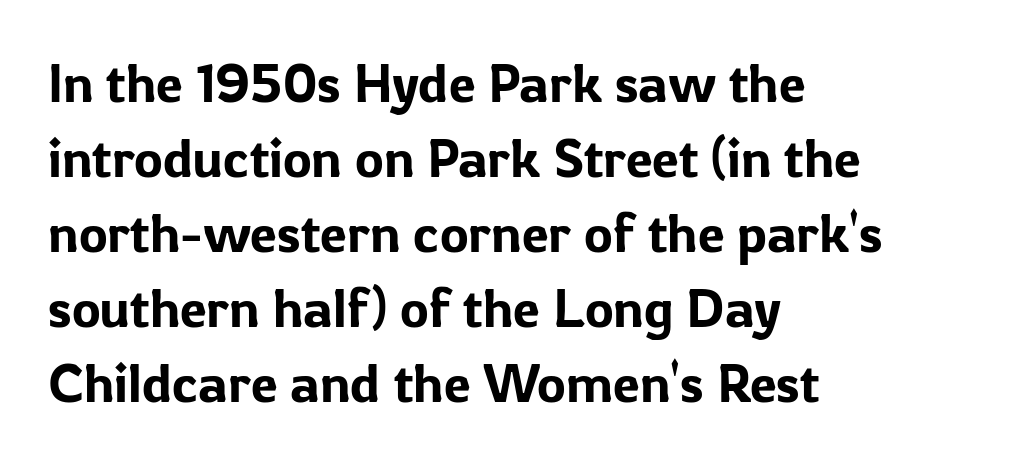
The face used here is rendered with its standard letterfit. The vertical gap from one line to the next is medium. Clear beneath every line of the passage. What kind of face is this? One without serifs — a sans. You can tell it's not italic because the verticals are truly vertical. In CSS terms this would be text-align: left.
